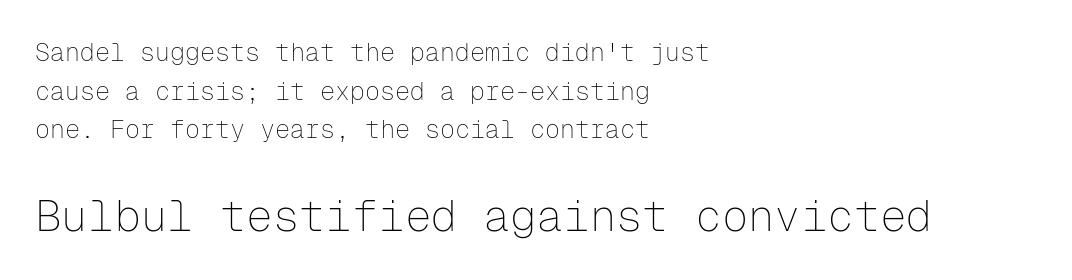
{"serif": "no", "italic": "no", "bold": "no", "weight": "thin", "width": "normal", "stroke_contrast": "low", "x_height": "medium", "monospaced": "yes", "underline": "no", "align": "left", "line_spacing": "normal", "line_spacing_ratio": 1.55, "letter_spacing": "normal", "letter_spacing_em": 0.0, "larger_block": "second", "size_ratio": 1.76, "glyph_px": 44}
